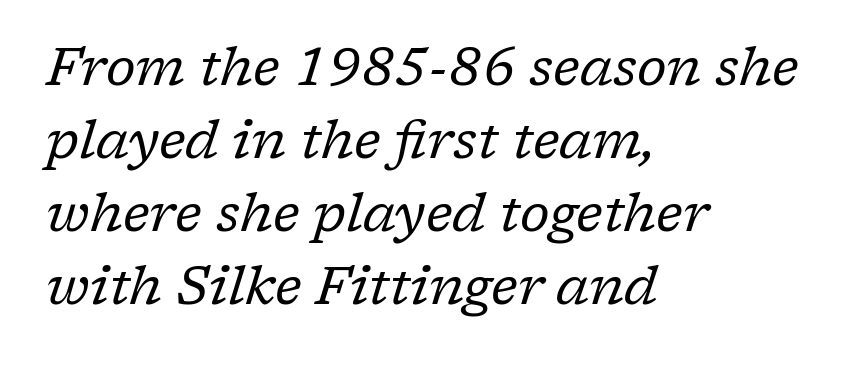
The words here are not underlined. Leading: standard. Each letter keeps its own natural width here, so spacing adapts to shape. Letterform terminals end in serifs throughout the passage. Looking at the ascenders, they clearly lean. Heft: none added — not bold.
